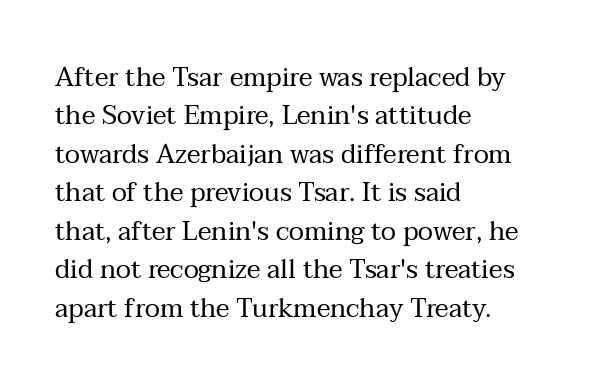
The image shows 26 px text type, upright; set left-aligned, normal line spacing (1.48x), normal letter spacing, not underlined.
